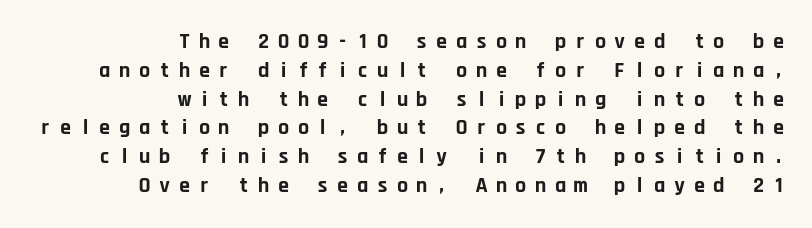
Q: Is the text bold? A: Yes.
Q: Is the text italic (slanted)? A: No, it is upright.
Q: Is the text underlined? A: No.
Q: How is the paragraph aligned? A: Right-aligned.
Q: Is the spacing between letters normal or unusually wide? A: Unusually wide.
Q: Is the spacing between lines tight, normal or loose? A: Normal.
